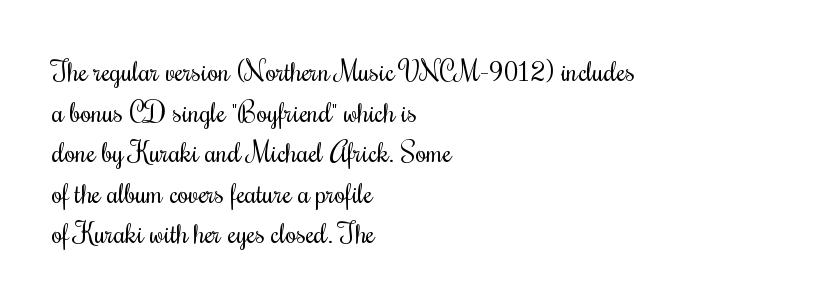
{"serif": "yes", "bold": "no", "weight": "regular", "width": "condensed", "stroke_contrast": "medium", "x_height": "small", "monospaced": "no", "underline": "no", "align": "left", "line_spacing": "normal", "line_spacing_ratio": 1.45, "letter_spacing": "normal", "letter_spacing_em": 0.0, "glyph_px": 28}
